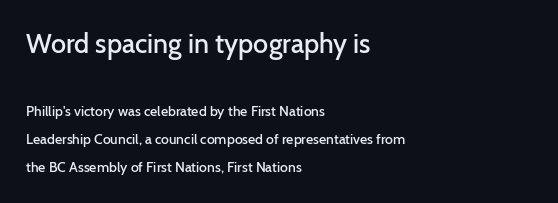
{"italic": "no", "bold": "semi", "underline": "no", "align": "left", "line_spacing": "loose", "line_spacing_ratio": 2.01, "letter_spacing": "normal", "letter_spacing_em": 0.0, "larger_block": "first", "size_ratio": 1.93, "glyph_px": 27}
